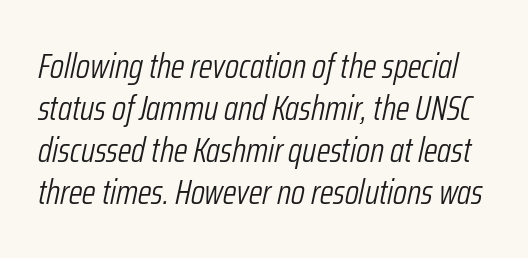
The image shows 35 px light, condensed type, italic (leaning right); set line spacing 1.2x, normal letter spacing, not underlined; low stroke contrast and a medium x-height.
